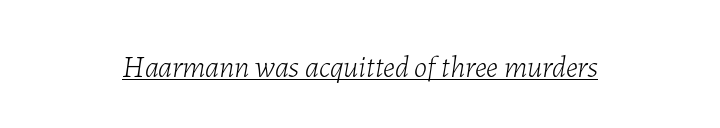
The image shows 30 px light type, italic (leaning right); set centered, normal letter spacing, underlined; low stroke contrast and a medium x-height.
